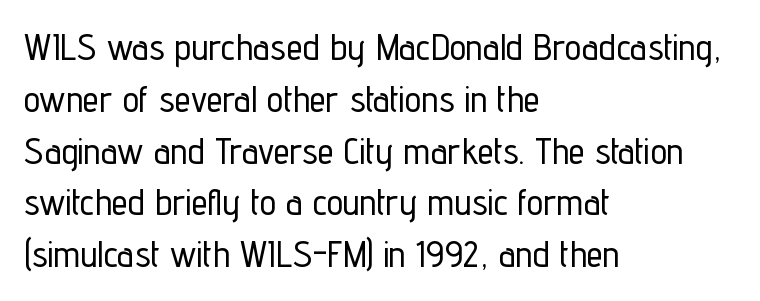
The image shows 37 px condensed sans-serif type, upright; set left-aligned, normal line spacing (1.4x), normal letter spacing, not underlined; low stroke contrast and a medium x-height.
